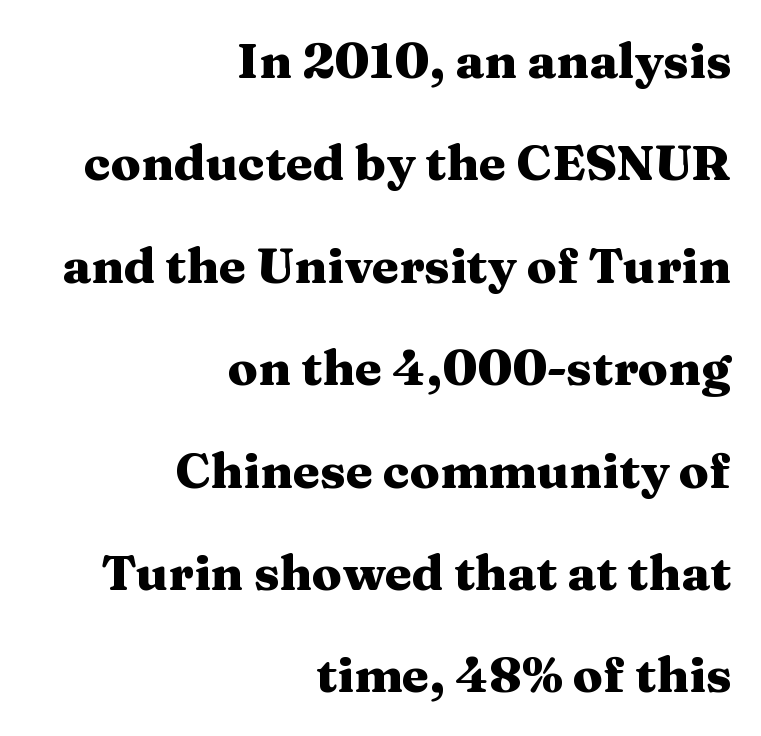
The image shows 49 px heavy, wide serif type, upright; set right-aligned, loose line spacing (2.09x), normal letter spacing, not underlined; medium stroke contrast and a medium x-height.
